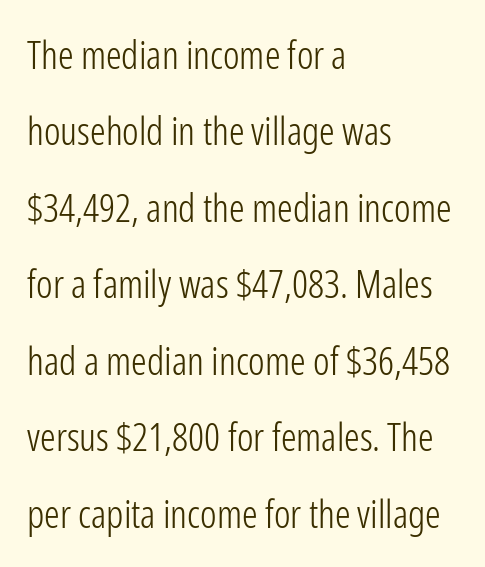
The image shows 39 px light, condensed sans-serif type, upright; set left-aligned, loose line spacing (1.96x), normal letter spacing, not underlined; low stroke contrast and a medium x-height.
